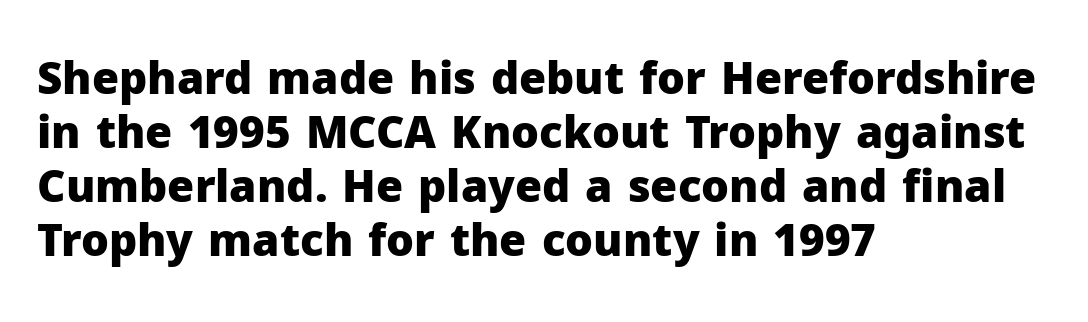
{"serif": "no", "italic": "no", "bold": "yes", "weight": "heavy", "width": "normal", "stroke_contrast": "low", "x_height": "medium", "monospaced": "no", "underline": "no", "align": "left", "line_spacing_ratio": 1.23, "letter_spacing": "normal", "letter_spacing_em": 0.0, "glyph_px": 44}
